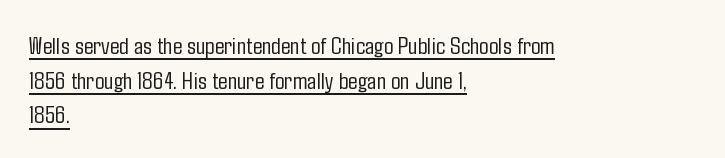
Q: Is the text bold? A: No.
Q: Is the text italic (slanted)? A: No, it is upright.
Q: Is the text underlined? A: Yes.
Q: How is the paragraph aligned? A: Left-aligned.
Q: Is the spacing between letters normal or unusually wide? A: Normal.
Q: Is the spacing between lines tight, normal or loose? A: Normal.
